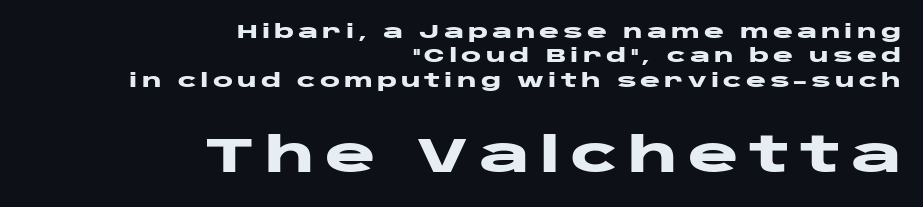
One glance says typical: line gaps are just what's usual. Looks like regular typesetting: each glyph gets only the width it needs. Is the type bold? Yes — the strokes are clearly thick and heavy. Whoever set this made the second block the dominant, larger element. Leftover space on each line is placed entirely before the opening word. Glance below the letters and you will spot only blank space.
